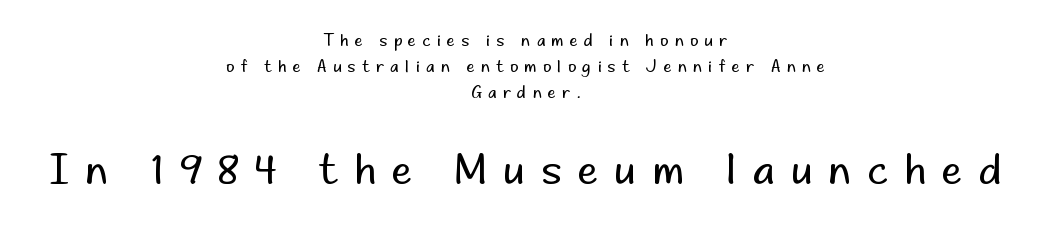
{"serif": "no", "italic": "no", "bold": "no", "weight": "regular", "width": "normal", "stroke_contrast": "low", "x_height": "small", "monospaced": "no", "underline": "no", "align": "center", "line_spacing": "normal", "line_spacing_ratio": 1.64, "letter_spacing": "wide", "letter_spacing_em": 0.4, "larger_block": "second", "size_ratio": 2.56, "glyph_px": 41}
